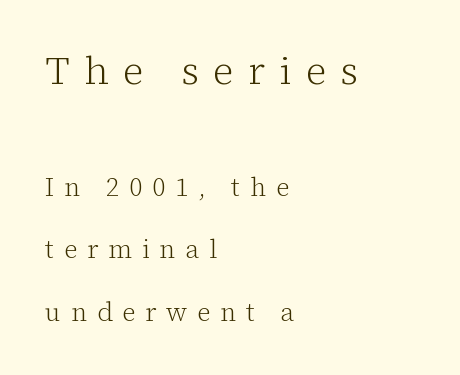
{"serif": "yes", "italic": "no", "bold": "no", "weight": "light", "width": "normal", "stroke_contrast": "low", "x_height": "medium", "monospaced": "no", "underline": "no", "align": "left", "line_spacing": "loose", "line_spacing_ratio": 2.4, "letter_spacing": "wide", "letter_spacing_em": 0.37, "larger_block": "first", "size_ratio": 1.5, "glyph_px": 39}
